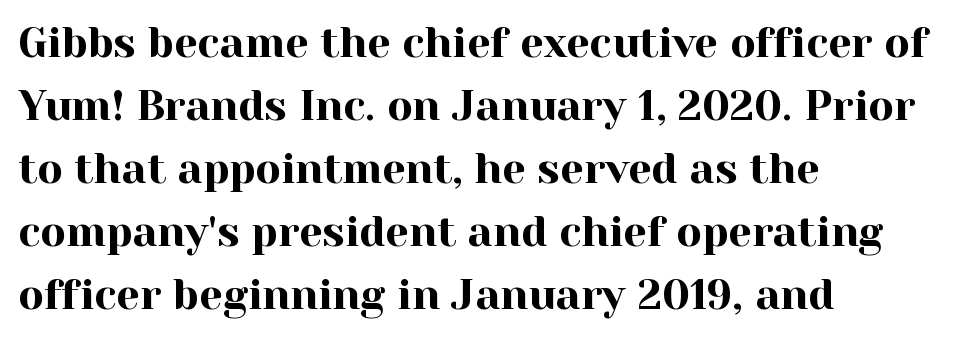
The passage shown has conventional tracking throughout. Observe the serifs anchoring each vertical stroke in this sample. Looks like regular typesetting: each glyph gets only the width it needs. Summary of vertical rhythm: regular, with standard interline spacing.
